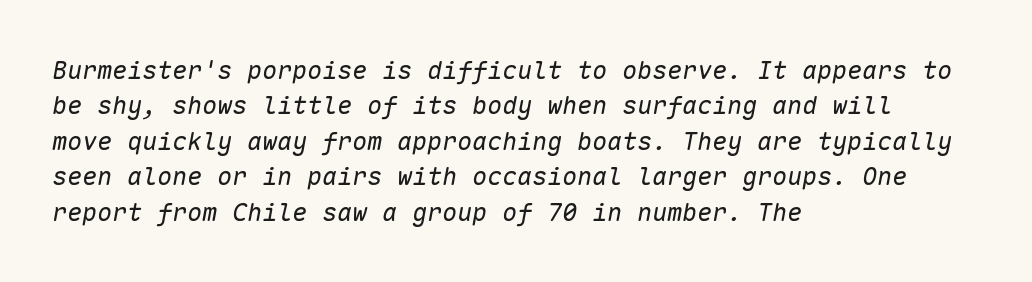
Q: Is the text bold? A: No.
Q: Is the text italic (slanted)? A: Yes, it leans right by about 10 degrees.
Q: Is the text underlined? A: No.
Q: How is the paragraph aligned? A: Left-aligned.
Q: Is the spacing between letters normal or unusually wide? A: Normal.
Q: Is the spacing between lines tight, normal or loose? A: Normal.
